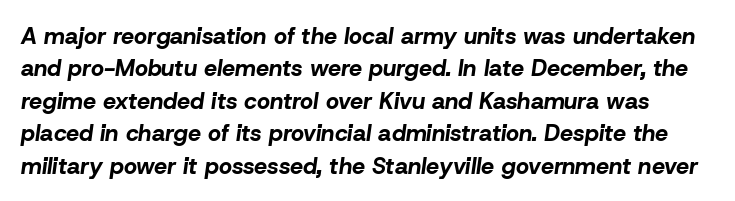
{"italic": "yes", "lean": "right", "slant_degrees": 8, "bold": "yes", "underline": "no", "line_spacing": "normal", "line_spacing_ratio": 1.41, "letter_spacing": "normal", "letter_spacing_em": 0.0, "glyph_px": 23}
